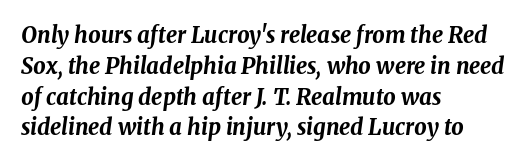
The image shows 22 px bold type, italic (leaning right); set left-aligned, normal line spacing (1.4x), normal letter spacing, not underlined.
